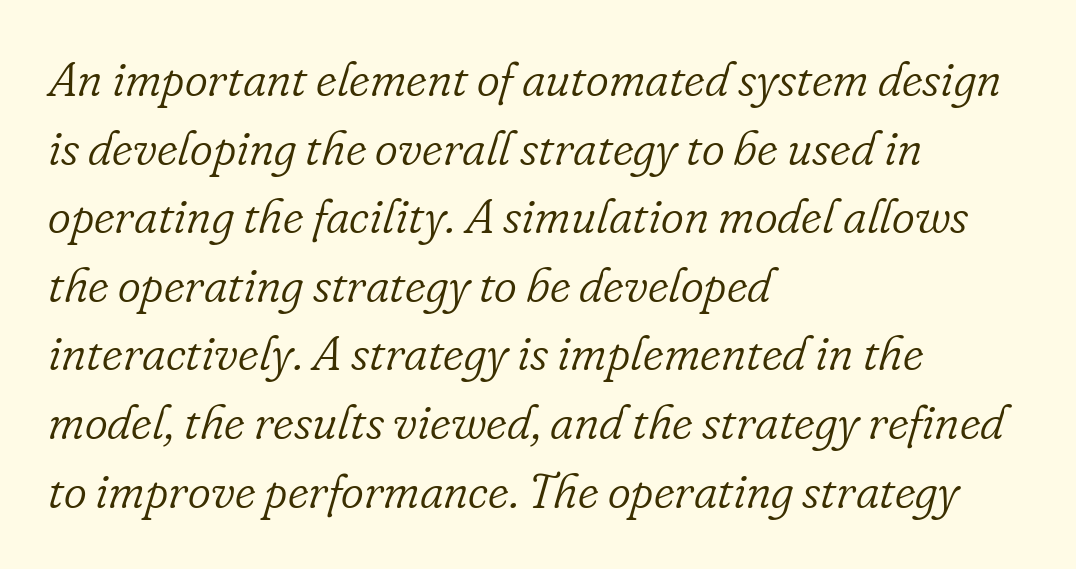
The image shows 49 px light serif type, italic (leaning right); set left-aligned, normal line spacing (1.4x), normal letter spacing, not underlined; low stroke contrast and a small x-height.
